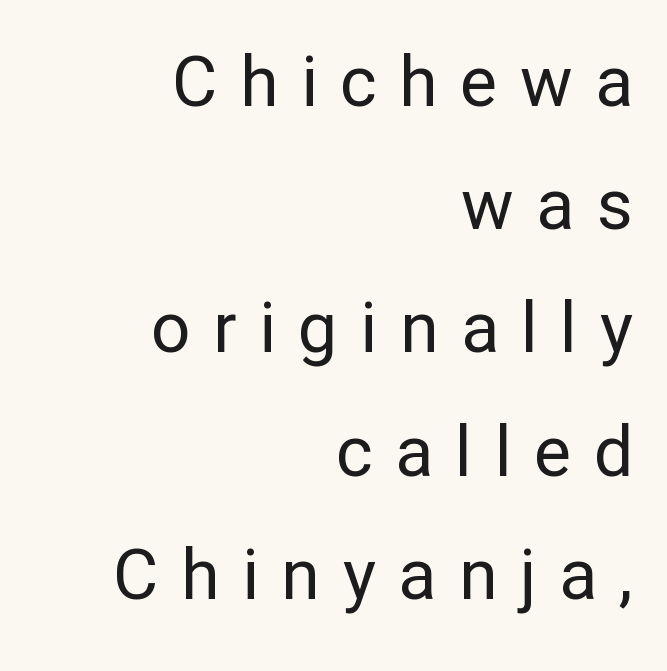
{"serif": "no", "italic": "no", "bold": "no", "weight": "regular", "width": "normal", "stroke_contrast": "low", "x_height": "medium", "monospaced": "no", "underline": "no", "align": "right", "line_spacing_ratio": 1.76, "letter_spacing": "wide", "letter_spacing_em": 0.32, "glyph_px": 70}
